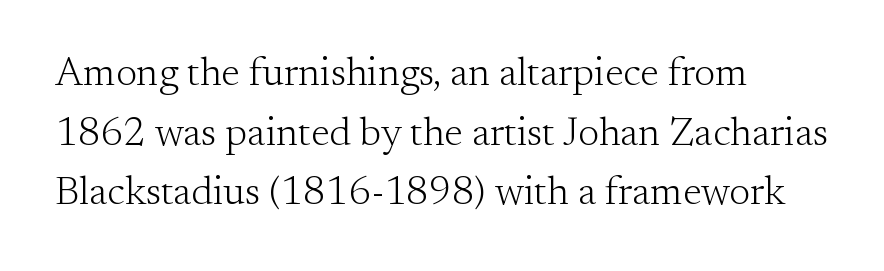
Here the glyphs are tracked normally, forming tight word shapes. Honestly, the row spacing looks completely unremarkable. Is there any slant? The stems are plumb. The zone under the glyphs is completely vacant. Counters stay open thanks to moderate or lighter strokes. The designer went with a serif here, giving each stem small feet.
